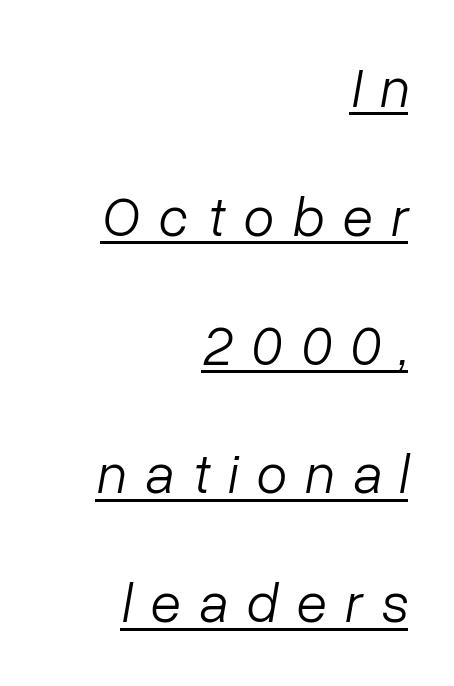
This is not heavy type; no bold has been used. Is the block centered? No — it sits flush against the right margin. Each letter keeps its own natural width here, so spacing adapts to shape. The typesetter has applied underlining to the passage shown. Horizontal bands of white between lines are thick stripes. The face used here has a pronounced slope to its letters.
